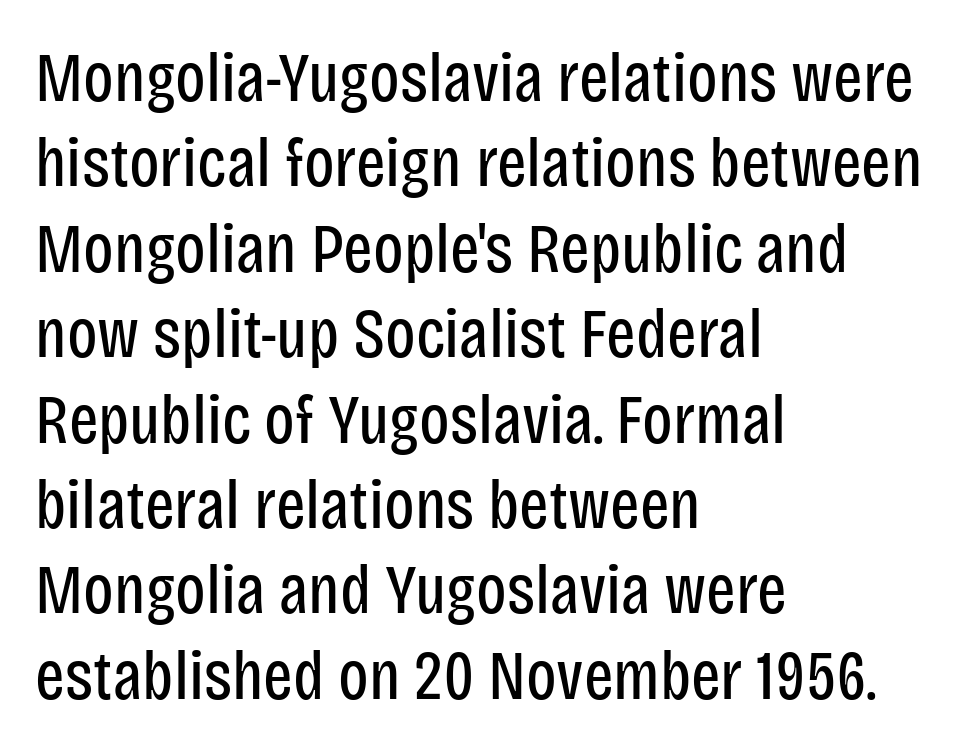
The image shows 70 px regular-weight, condensed sans-serif type, upright; set left-aligned, line spacing 1.22x, normal letter spacing, not underlined; low stroke contrast and a large x-height.
